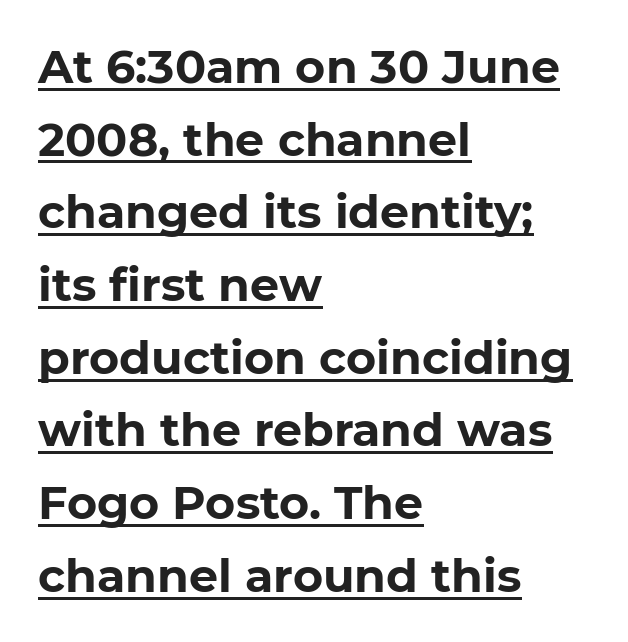
{"serif": "no", "italic": "no", "bold": "yes", "weight": "bold", "width": "normal", "stroke_contrast": "low", "x_height": "medium", "monospaced": "no", "underline": "yes", "align": "left", "line_spacing": "normal", "line_spacing_ratio": 1.58, "letter_spacing": "normal", "letter_spacing_em": 0.0, "glyph_px": 46}
